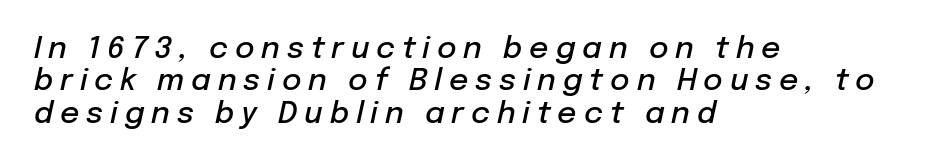
Heft: intermediate — a semibold. Would a proofreader flag this as italicized? Yes. Do the characters align in a grid? No, the font is proportional. Summary of vertical rhythm: compact, with narrow interline spacing. Substantial extra tracking has been applied to these lines. Just letters on the line, the space beneath them empty.
